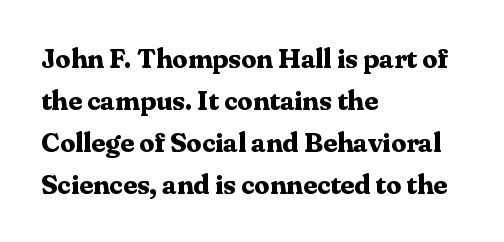
Q: Is the text bold? A: Yes.
Q: Is the text italic (slanted)? A: No, it is upright.
Q: Is the text underlined? A: No.
Q: How is the paragraph aligned? A: Left-aligned.
Q: Is the spacing between letters normal or unusually wide? A: Normal.
Q: Is the spacing between lines tight, normal or loose? A: Normal.
